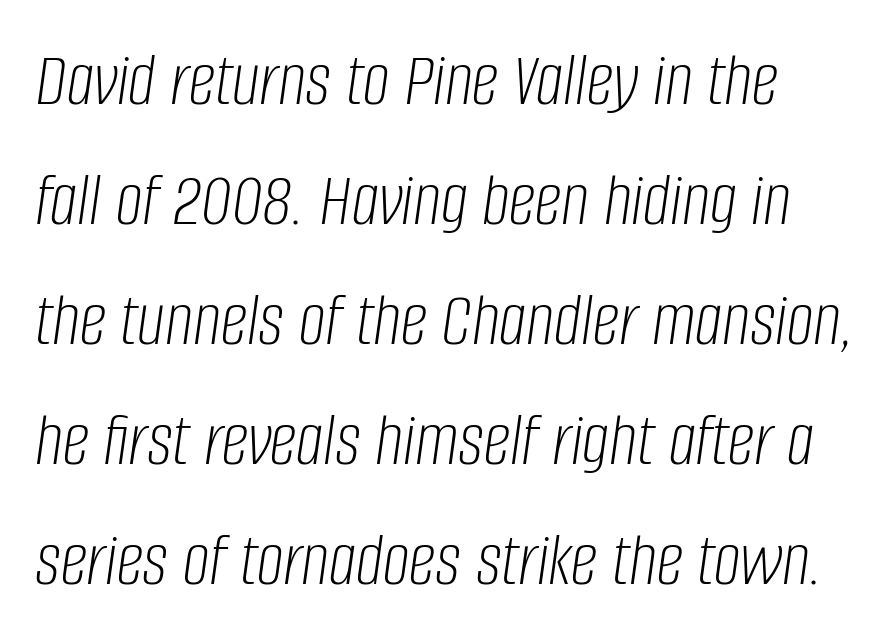
Q: Is the text bold? A: No.
Q: Is the text italic (slanted)? A: Yes, it leans right by about 8 degrees.
Q: Is the text underlined? A: No.
Q: Is the spacing between letters normal or unusually wide? A: Normal.
Q: Is the spacing between lines tight, normal or loose? A: Normal.
Q: Width (condensed, normal, or wide)? A: Condensed.
Q: Stroke contrast? A: Low.
Q: x-height? A: Large.
Q: Monospaced? A: No.
